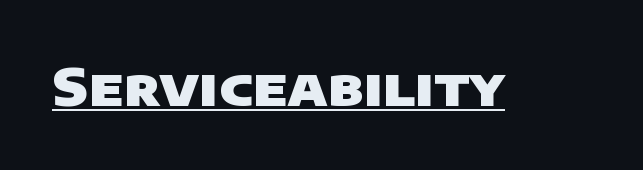
Is the type bold? Yes — the strokes are clearly thick and heavy. Check the space under the baseline: a stroke is drawn there. The glyphs in this specimen are sans serif. Proportional: the letters do not fall into vertical columns. The passage shown has conventional tracking throughout.
